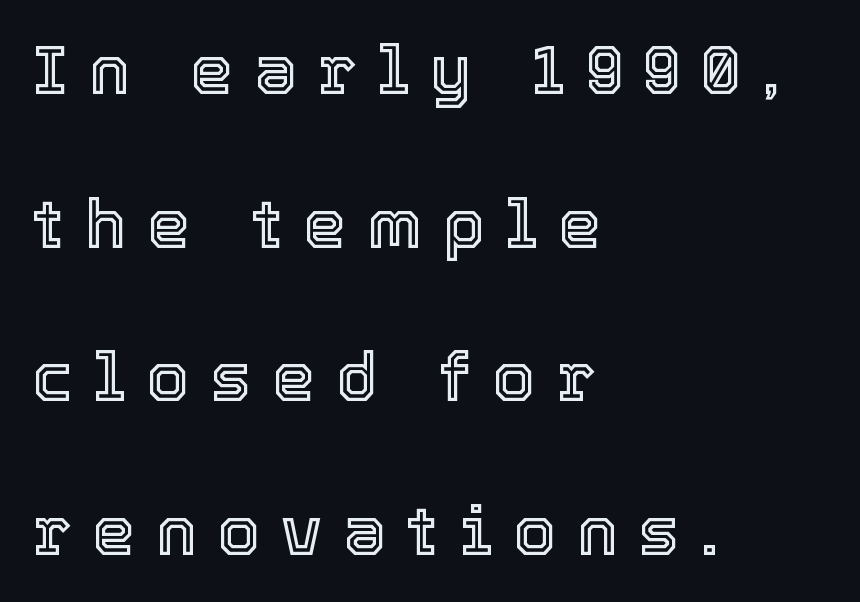
{"italic": "no", "width": "normal", "x_height": "medium", "monospaced": "no", "underline": "no", "align": "left", "line_spacing": "loose", "line_spacing_ratio": 2.26, "letter_spacing": "wide", "letter_spacing_em": 0.31, "glyph_px": 68}
